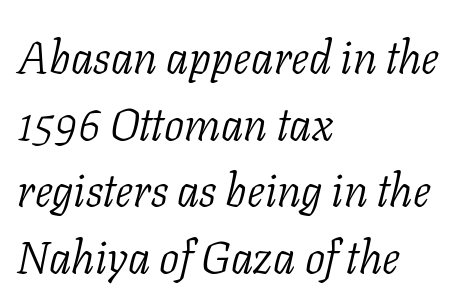
Heaviness? Minimal to ordinary, like unemphasized prose. Compared with typical paragraphs, the rows here are spaced about the same. The typeface chosen for these lines features serifs. Lines of text with bare space underneath. Italic: yes, the glyphs are oblique.
